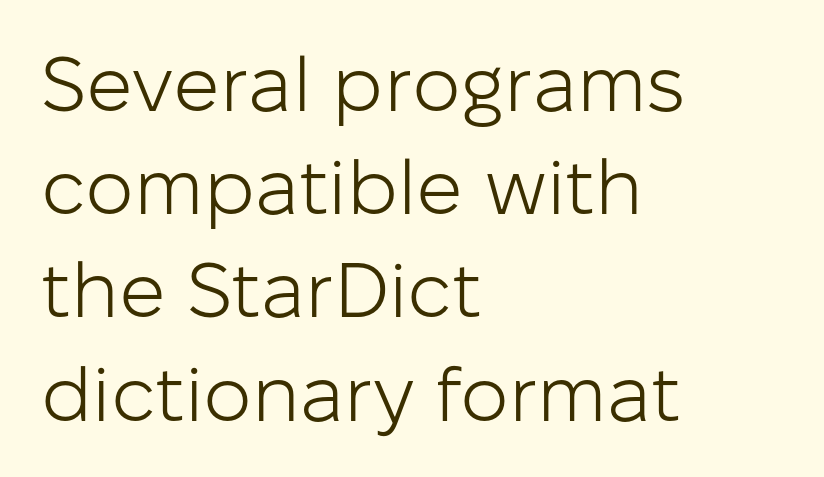
The image shows 77 px light sans-serif type, upright; set left-aligned, normal line spacing (1.34x), normal letter spacing, not underlined; low stroke contrast and a medium x-height.
